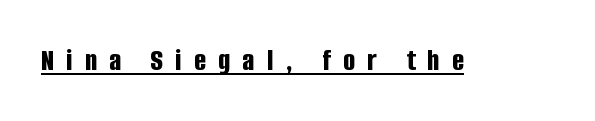
{"serif": "no", "italic": "no", "bold": "yes", "weight": "bold", "width": "condensed", "stroke_contrast": "low", "x_height": "large", "monospaced": "no", "underline": "yes", "letter_spacing": "wide", "letter_spacing_em": 0.38, "glyph_px": 32}
